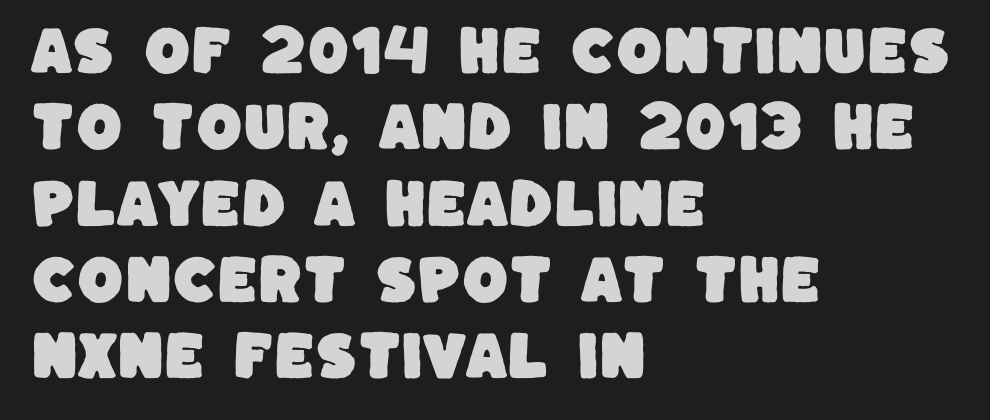
{"serif": "no", "width": "normal", "stroke_contrast": "low", "x_height": "large", "monospaced": "no", "underline": "no", "align": "left", "line_spacing": "normal", "line_spacing_ratio": 1.44, "letter_spacing": "normal", "letter_spacing_em": 0.0, "glyph_px": 53}
